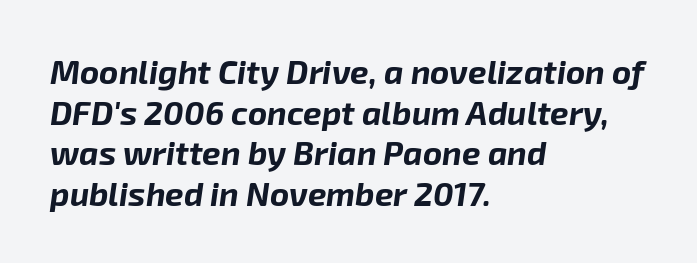
Q: Is the text bold? A: Yes.
Q: Is the text italic (slanted)? A: Yes, it leans right by about 8 degrees.
Q: Is the text underlined? A: No.
Q: How is the paragraph aligned? A: Left-aligned.
Q: Is the spacing between letters normal or unusually wide? A: Normal.
Q: Width (condensed, normal, or wide)? A: Normal.
Q: Stroke contrast? A: Low.
Q: x-height? A: Medium.
Q: Monospaced? A: No.
